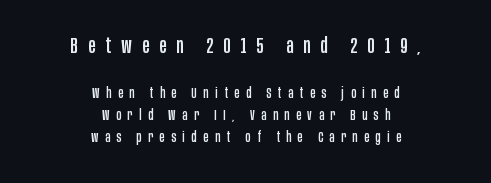
Q: Is the text italic (slanted)? A: No, it is upright.
Q: Is the text underlined? A: No.
Q: How is the paragraph aligned? A: Centered.
Q: Is the spacing between letters normal or unusually wide? A: Unusually wide.
Q: Is the spacing between lines tight, normal or loose? A: Normal.
Q: Which block of text is set in a larger size, the first (top) or the second (bottom)? A: The first (top) one.
